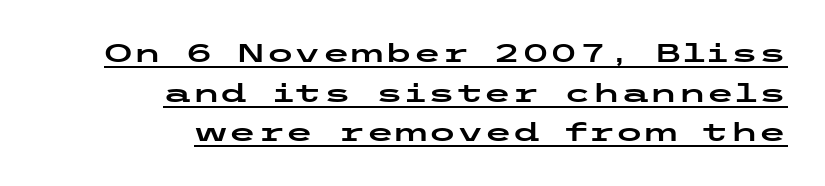
This rendering leaves character spacing at its baseline value. If you drew a ruler down the right edge, every line would touch it. A typesetter would mark this as roman, not italic. Notice how a bar underscores the lettering throughout. Interline gaps are of average width in this sample.
